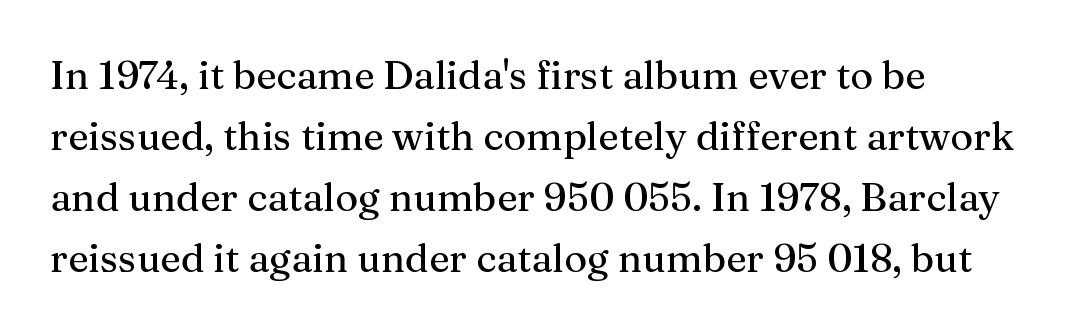
The image shows 39 px serif type, upright; set normal line spacing (1.56x), normal letter spacing, not underlined; medium stroke contrast and a medium x-height.
